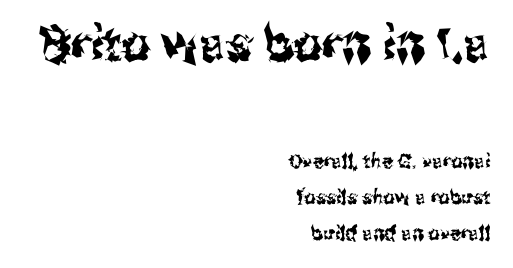
Q: Is the text italic (slanted)? A: No, it is upright.
Q: Is the typeface a serif or a sans-serif typeface? A: Sans-serif.
Q: Is the text underlined? A: No.
Q: How is the paragraph aligned? A: Right-aligned.
Q: Is the spacing between letters normal or unusually wide? A: Normal.
Q: Which block of text is set in a larger size, the first (top) or the second (bottom)? A: The first (top) one.
Q: Width (condensed, normal, or wide)? A: Condensed.
Q: Stroke contrast? A: Medium.
Q: x-height? A: Medium.
Q: Monospaced? A: No.
